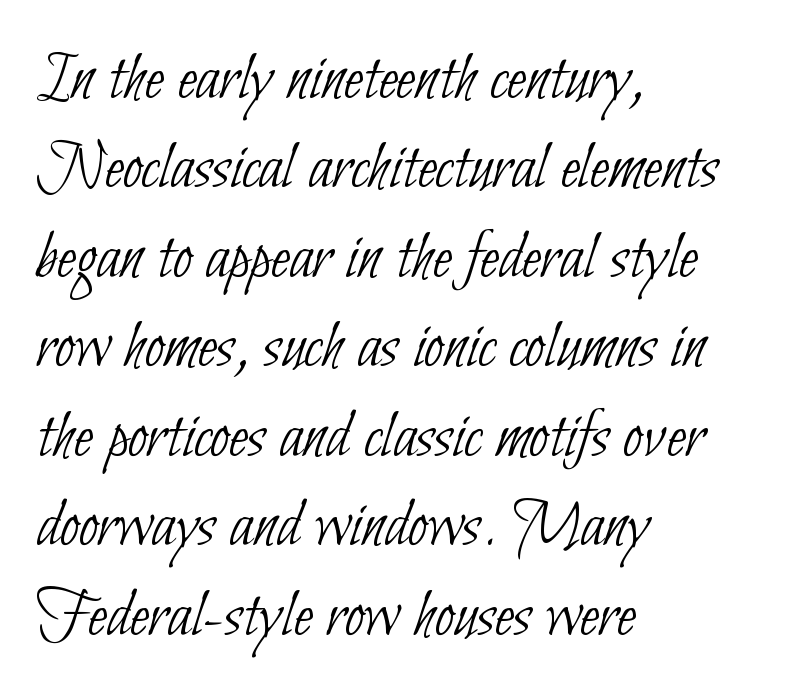
{"serif": "no", "bold": "no", "weight": "thin", "width": "condensed", "stroke_contrast": "low", "x_height": "small", "monospaced": "no", "underline": "no", "align": "left", "line_spacing": "normal", "line_spacing_ratio": 1.26, "letter_spacing": "normal", "letter_spacing_em": 0.0, "glyph_px": 71}
